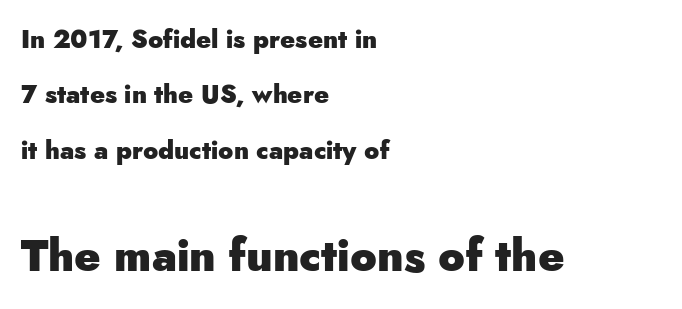
The image shows 44 px heavy sans-serif type, upright; set left-aligned, loose line spacing (2.22x), normal letter spacing, not underlined; the second (bottom) block is 1.76x larger; low stroke contrast and a small x-height.
